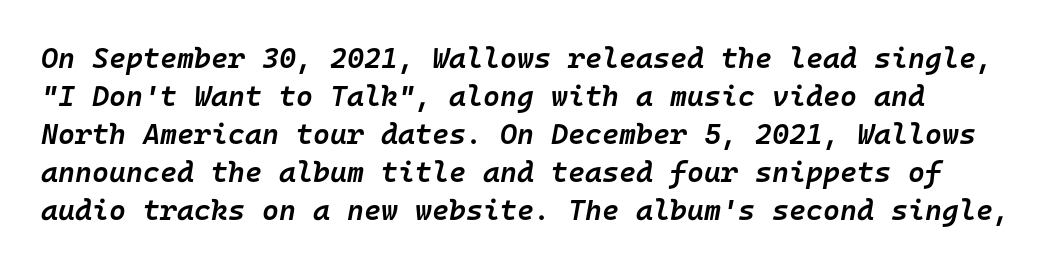
{"italic": "yes", "lean": "right", "slant_degrees": 10, "bold": "semi", "weight": "semibold", "width": "normal", "stroke_contrast": "low", "x_height": "medium", "monospaced": "yes", "underline": "no", "line_spacing": "normal", "line_spacing_ratio": 1.31, "letter_spacing": "normal", "letter_spacing_em": 0.0, "glyph_px": 29}
